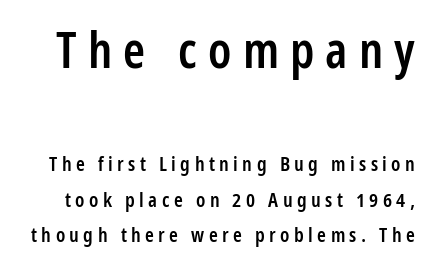
Q: Is the text bold? A: Semi-bold.
Q: Is the text italic (slanted)? A: No, it is upright.
Q: Is the typeface a serif or a sans-serif typeface? A: Sans-serif.
Q: Is the text underlined? A: No.
Q: Is the spacing between letters normal or unusually wide? A: Unusually wide.
Q: Which block of text is set in a larger size, the first (top) or the second (bottom)? A: The first (top) one.
Q: Width (condensed, normal, or wide)? A: Condensed.
Q: Stroke contrast? A: Low.
Q: x-height? A: Medium.
Q: Monospaced? A: No.
